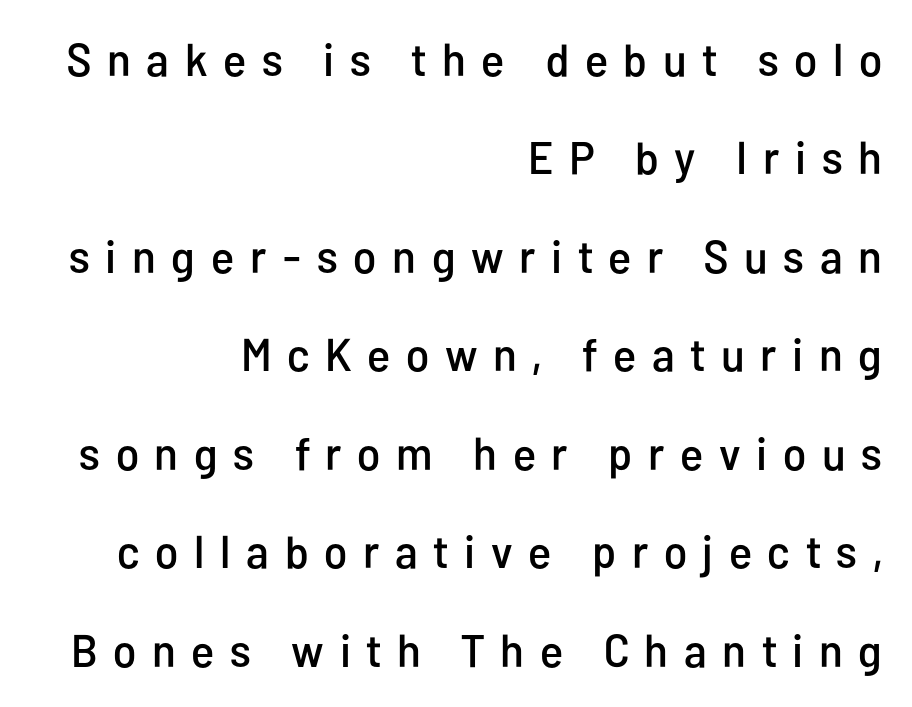
The image shows 46 px condensed sans-serif type, upright; set right-aligned, loose line spacing (2.14x), unusually wide letter spacing (+0.34 em), not underlined; low stroke contrast and a medium x-height.
